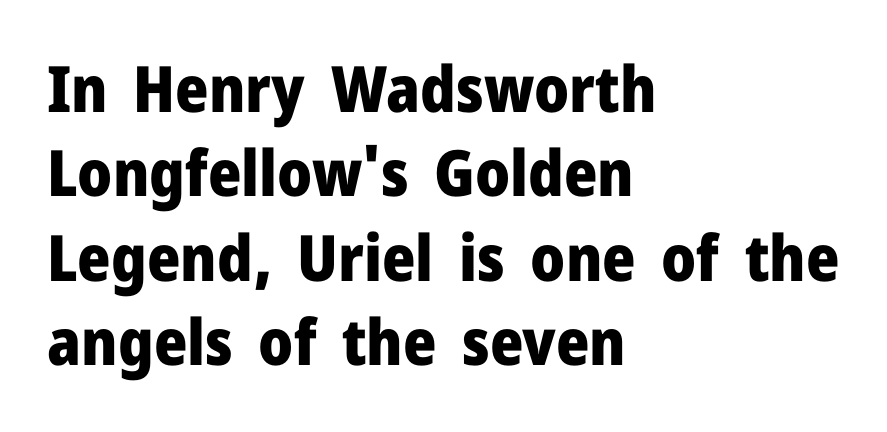
Default kerning and tracking; the words read as compact shapes. Is there any slant? The stems are plumb. To sum up the face: it is a sans, with no serifs. Lines of text with bare space underneath. The paragraph shown leans on its left margin. The characters look thick and weighty, a clear bold.
